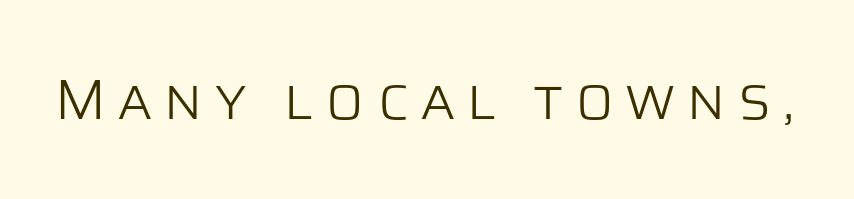
Q: Is the text bold? A: No.
Q: Is the text italic (slanted)? A: No, it is upright.
Q: Is the typeface a serif or a sans-serif typeface? A: Sans-serif.
Q: Is the text underlined? A: No.
Q: Is the spacing between letters normal or unusually wide? A: Unusually wide.
Q: Width (condensed, normal, or wide)? A: Normal.
Q: Stroke contrast? A: Low.
Q: x-height? A: Large.
Q: Monospaced? A: No.
